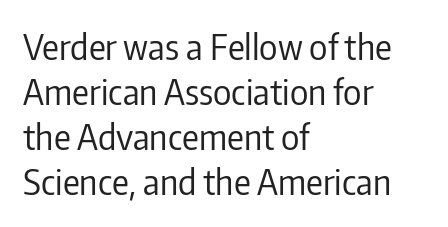
Q: Is the text bold? A: No.
Q: Is the text italic (slanted)? A: No, it is upright.
Q: Is the typeface a serif or a sans-serif typeface? A: Sans-serif.
Q: Is the text underlined? A: No.
Q: How is the paragraph aligned? A: Left-aligned.
Q: Is the spacing between letters normal or unusually wide? A: Normal.
Q: Is the spacing between lines tight, normal or loose? A: Normal.
Q: Width (condensed, normal, or wide)? A: Condensed.
Q: Stroke contrast? A: Low.
Q: x-height? A: Medium.
Q: Monospaced? A: No.
